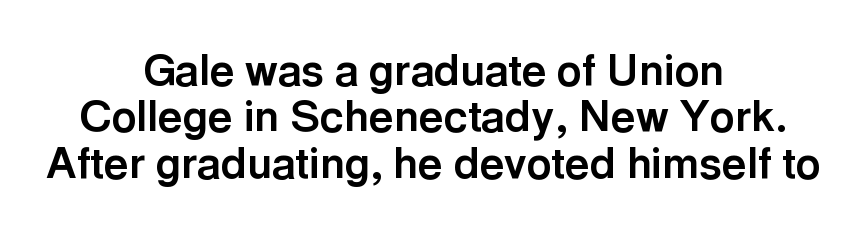
The image shows 43 px bold sans-serif type, upright; set centered, tight line spacing (1.08x), normal letter spacing, not underlined; a medium x-height.
